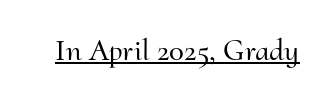
The image shows 31 px serif type, upright; set normal letter spacing, underlined; medium stroke contrast and a small x-height.
